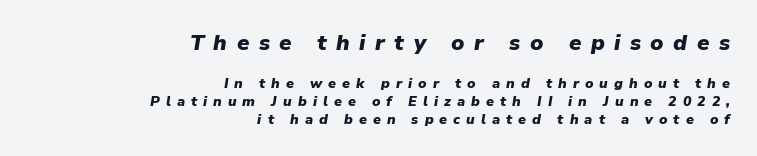
{"italic": "yes", "lean": "right", "slant_degrees": 9, "bold": "yes", "underline": "no", "align": "right", "line_spacing": "normal", "line_spacing_ratio": 1.28, "letter_spacing": "wide", "letter_spacing_em": 0.43, "larger_block": "first", "size_ratio": 1.57, "glyph_px": 22}
